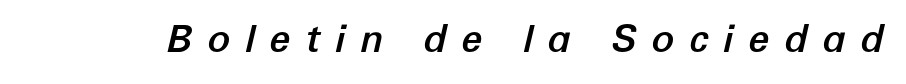
Characters are canted at an angle relative to the baseline's perpendicular. The passage shown is typed in a proportional face where columns would drift. The letterforms stand isolated, each surrounded by extra space. No word sits above an underline.
